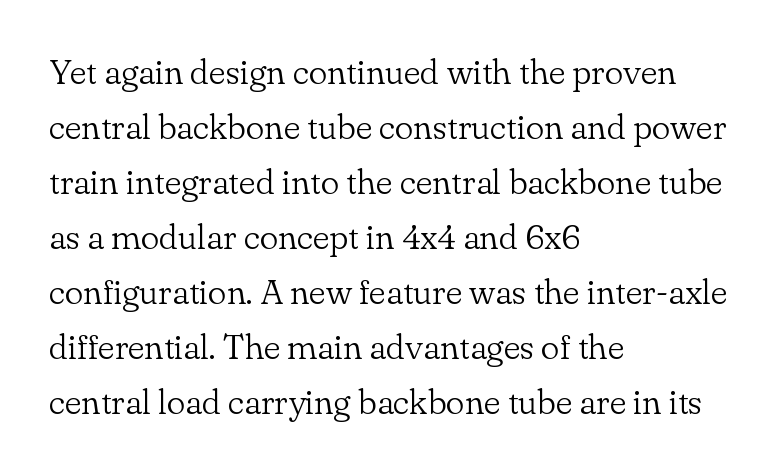
The image shows 35 px light serif type, upright; set left-aligned, normal line spacing (1.57x), normal letter spacing, not underlined; low stroke contrast and a small x-height.
